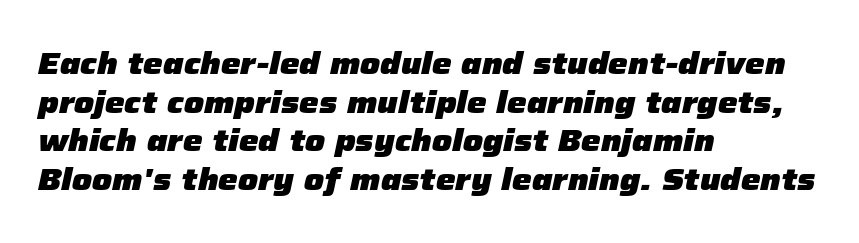
Unmarked baselines from the first word to the last. The letterforms sit shoulder to shoulder at normal distance. There's an unmistakable incline to the writing here. Here the designer chose a conventional face with non-uniform glyph widths.
